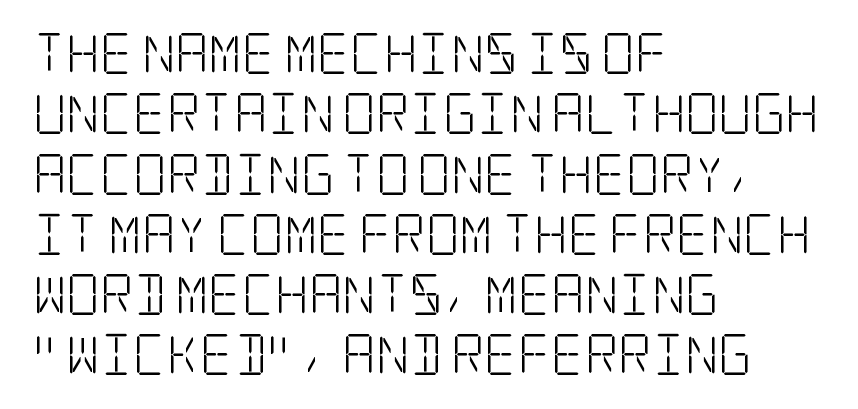
Q: Is the text bold? A: No.
Q: Is the text italic (slanted)? A: No, it is upright.
Q: Is the typeface a serif or a sans-serif typeface? A: Serif.
Q: Is the text underlined? A: No.
Q: How is the paragraph aligned? A: Left-aligned.
Q: Is the spacing between letters normal or unusually wide? A: Normal.
Q: Is the spacing between lines tight, normal or loose? A: Normal.
Q: Width (condensed, normal, or wide)? A: Condensed.
Q: Stroke contrast? A: Low.
Q: x-height? A: Large.
